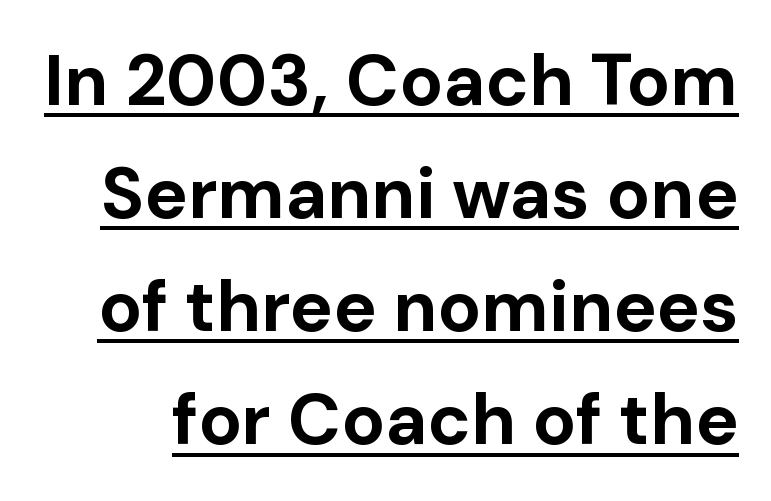
The image shows 72 px bold sans-serif type, upright; set normal line spacing (1.57x), normal letter spacing, underlined; low stroke contrast and a medium x-height.
